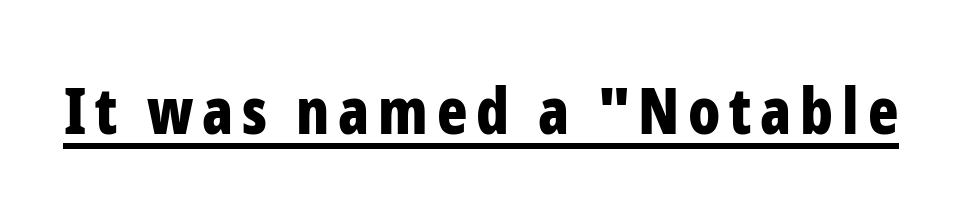
{"serif": "no", "italic": "no", "bold": "yes", "weight": "bold", "width": "condensed", "stroke_contrast": "low", "x_height": "medium", "monospaced": "no", "underline": "yes", "glyph_px": 63}
